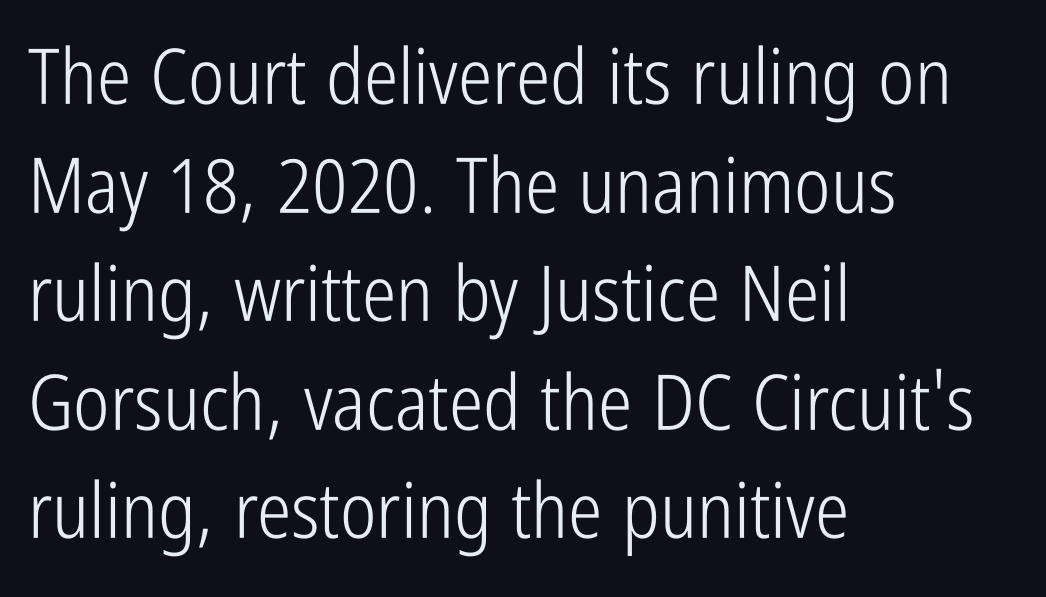
Q: Is the text bold? A: No.
Q: Is the text italic (slanted)? A: No, it is upright.
Q: Is the typeface a serif or a sans-serif typeface? A: Sans-serif.
Q: Is the text underlined? A: No.
Q: How is the paragraph aligned? A: Left-aligned.
Q: Is the spacing between letters normal or unusually wide? A: Normal.
Q: Is the spacing between lines tight, normal or loose? A: Normal.
Q: Width (condensed, normal, or wide)? A: Condensed.
Q: Stroke contrast? A: Low.
Q: x-height? A: Medium.
Q: Monospaced? A: No.
